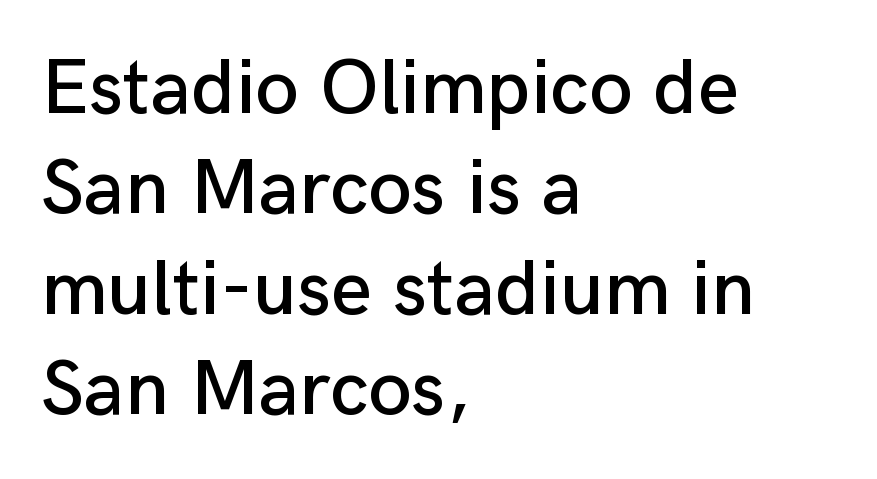
{"serif": "no", "italic": "no", "width": "normal", "stroke_contrast": "low", "x_height": "medium", "monospaced": "no", "underline": "no", "align": "left", "line_spacing": "normal", "line_spacing_ratio": 1.27, "letter_spacing": "normal", "letter_spacing_em": 0.0, "glyph_px": 79}
